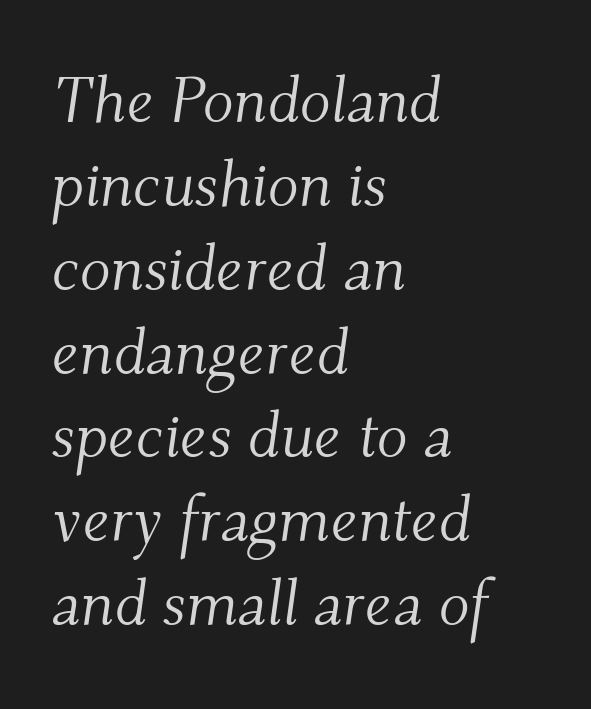
{"serif": "yes", "italic": "yes", "lean": "right", "slant_degrees": 9, "bold": "no", "weight": "light", "width": "normal", "stroke_contrast": "medium", "x_height": "small", "monospaced": "no", "underline": "no", "align": "left", "line_spacing": "normal", "line_spacing_ratio": 1.31, "letter_spacing": "normal", "letter_spacing_em": 0.0, "glyph_px": 64}
